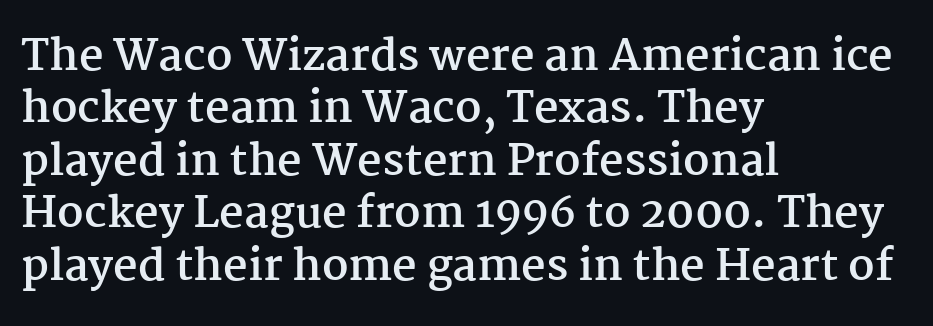
Q: Is the text bold? A: Yes.
Q: Is the text italic (slanted)? A: No, it is upright.
Q: Is the typeface a serif or a sans-serif typeface? A: Serif.
Q: Is the text underlined? A: No.
Q: How is the paragraph aligned? A: Left-aligned.
Q: Is the spacing between letters normal or unusually wide? A: Normal.
Q: Width (condensed, normal, or wide)? A: Normal.
Q: Stroke contrast? A: Medium.
Q: x-height? A: Medium.
Q: Monospaced? A: No.
